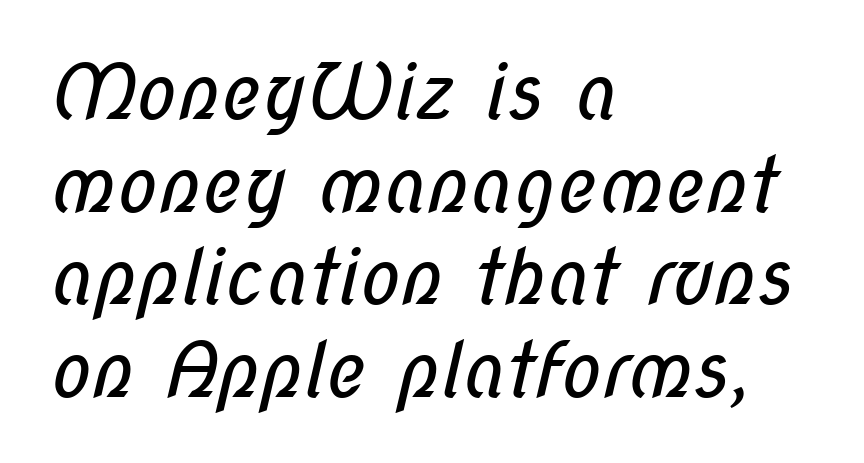
Q: Is the text bold? A: No.
Q: Is the typeface a serif or a sans-serif typeface? A: Sans-serif.
Q: Is the text underlined? A: No.
Q: How is the paragraph aligned? A: Left-aligned.
Q: Is the spacing between letters normal or unusually wide? A: Normal.
Q: Width (condensed, normal, or wide)? A: Condensed.
Q: Stroke contrast? A: Low.
Q: x-height? A: Medium.
Q: Monospaced? A: No.
